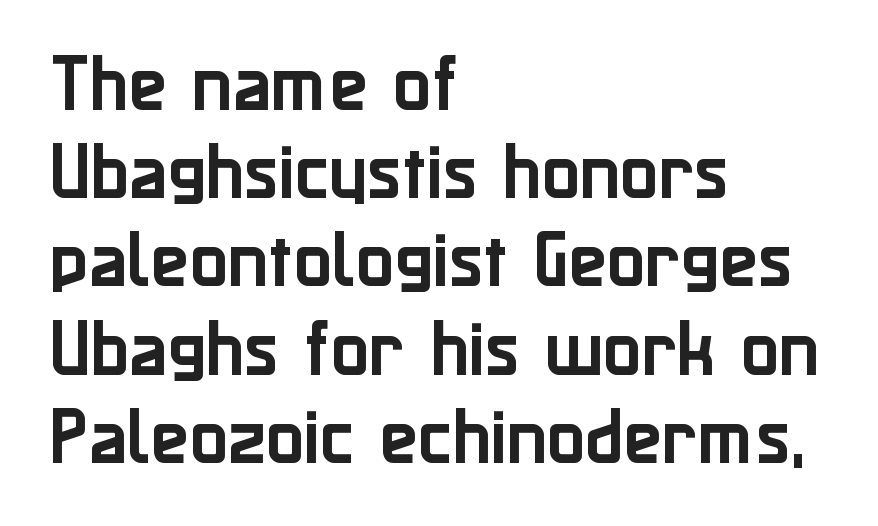
{"serif": "no", "italic": "no", "width": "normal", "stroke_contrast": "low", "x_height": "medium", "monospaced": "no", "underline": "no", "align": "left", "line_spacing": "normal", "line_spacing_ratio": 1.4, "letter_spacing": "normal", "letter_spacing_em": 0.0, "glyph_px": 63}
